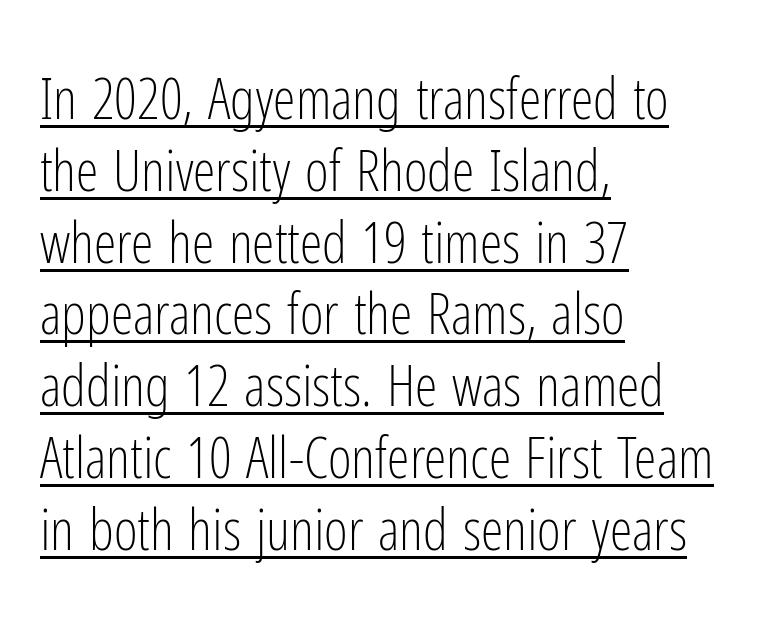
The image shows 57 px light, condensed sans-serif type, upright; set left-aligned, normal line spacing (1.26x), normal letter spacing, underlined; low stroke contrast and a medium x-height.
